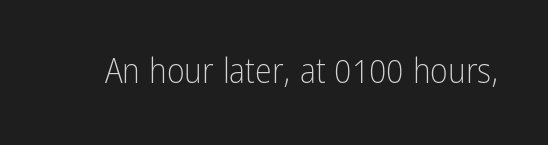
{"serif": "no", "italic": "no", "bold": "no", "weight": "light", "width": "condensed", "stroke_contrast": "low", "x_height": "medium", "monospaced": "no", "underline": "no", "letter_spacing": "normal", "letter_spacing_em": 0.0, "glyph_px": 34}
